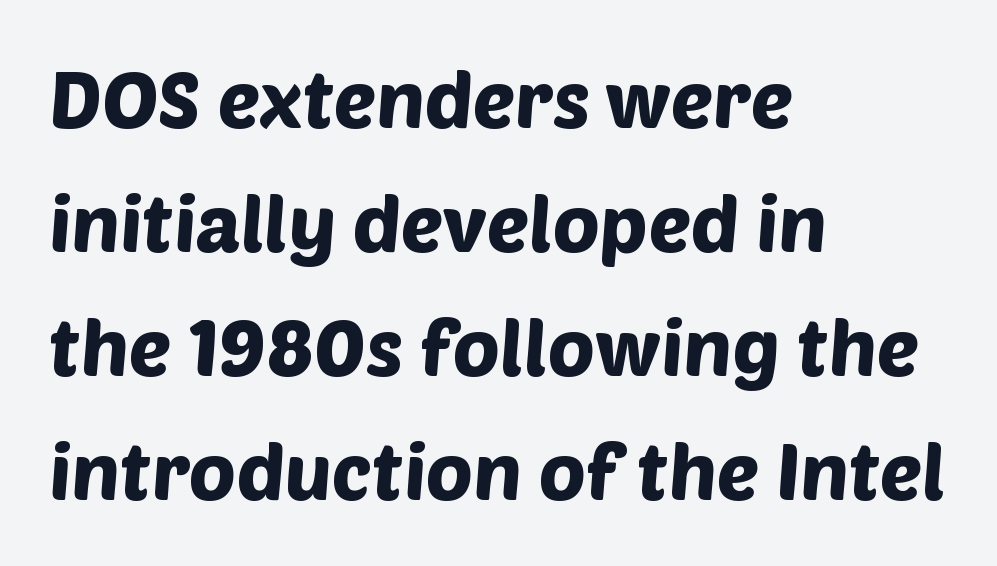
Q: Is the typeface a serif or a sans-serif typeface? A: Sans-serif.
Q: Is the text underlined? A: No.
Q: How is the paragraph aligned? A: Left-aligned.
Q: Is the spacing between letters normal or unusually wide? A: Normal.
Q: Is the spacing between lines tight, normal or loose? A: Normal.
Q: Width (condensed, normal, or wide)? A: Normal.
Q: Stroke contrast? A: Low.
Q: x-height? A: Large.
Q: Monospaced? A: No.
